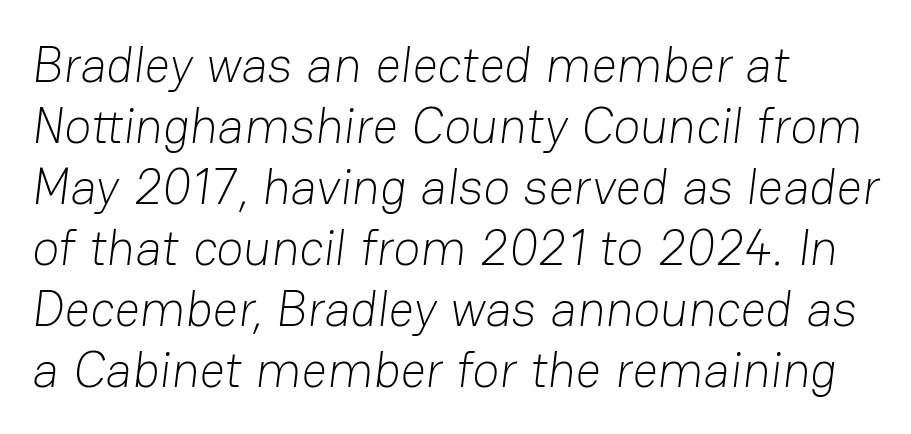
{"serif": "no", "bold": "no", "weight": "light", "width": "normal", "stroke_contrast": "low", "x_height": "medium", "monospaced": "no", "underline": "no", "align": "left", "line_spacing_ratio": 1.22, "letter_spacing": "normal", "letter_spacing_em": 0.0, "glyph_px": 50}
